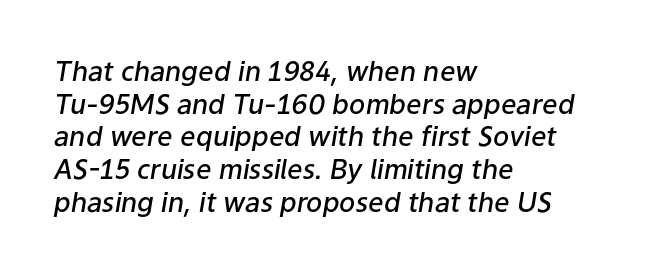
Default kerning and tracking; the words read as compact shapes. Stems and bowls a touch heavier than normal — semibold. Which margin do the lines hug? The left one — the right edge is uneven. Quick note: italic. The baseline area is clear.
